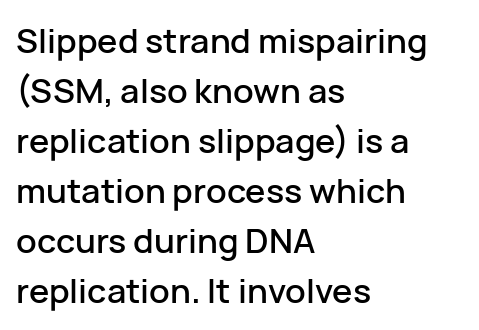
{"serif": "no", "italic": "no", "width": "normal", "stroke_contrast": "low", "x_height": "medium", "monospaced": "no", "underline": "no", "align": "left", "line_spacing": "normal", "line_spacing_ratio": 1.47, "letter_spacing": "normal", "letter_spacing_em": 0.0, "glyph_px": 34}
